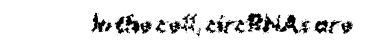
Q: Is the text bold? A: Yes.
Q: Is the text italic (slanted)? A: Yes.
Q: Is the text underlined? A: No.
Q: Is the spacing between letters normal or unusually wide? A: Normal.
